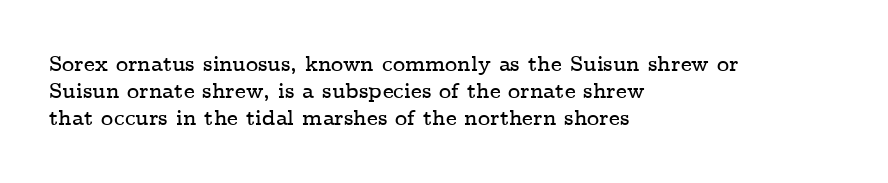
Q: Is the text italic (slanted)? A: No, it is upright.
Q: Is the text underlined? A: No.
Q: How is the paragraph aligned? A: Left-aligned.
Q: Is the spacing between letters normal or unusually wide? A: Normal.
Q: Is the spacing between lines tight, normal or loose? A: Normal.
